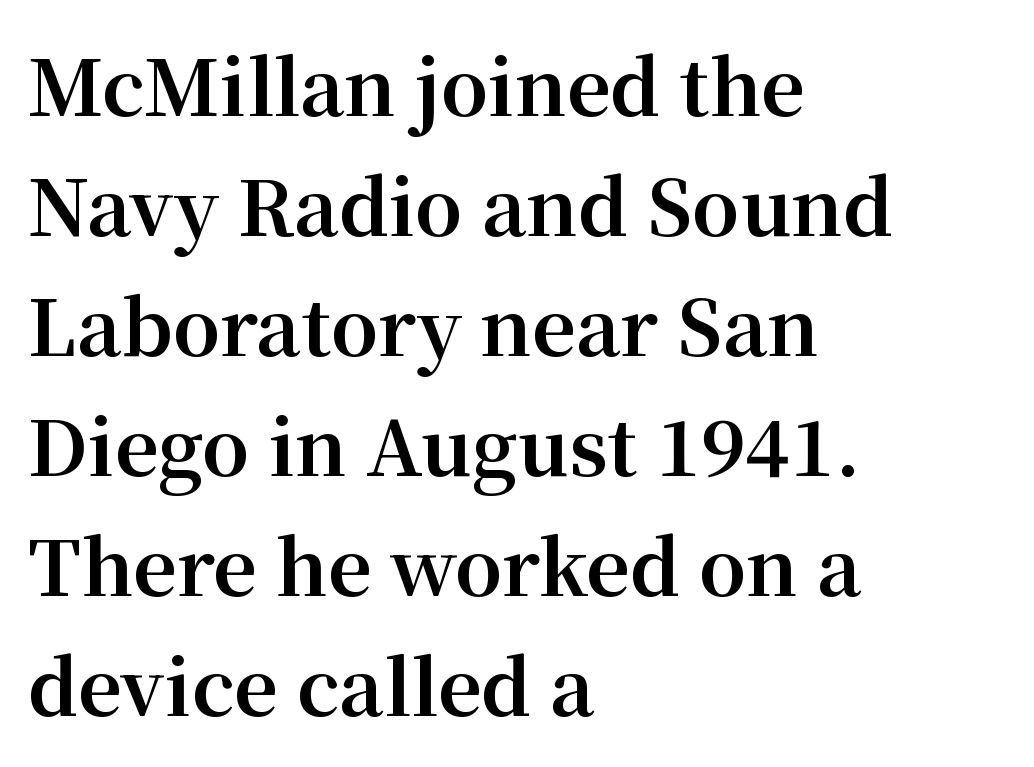
{"serif": "yes", "italic": "no", "bold": "yes", "weight": "bold", "width": "normal", "stroke_contrast": "medium", "x_height": "medium", "monospaced": "no", "underline": "no", "align": "left", "line_spacing": "normal", "line_spacing_ratio": 1.58, "letter_spacing": "normal", "letter_spacing_em": 0.0, "glyph_px": 76}
